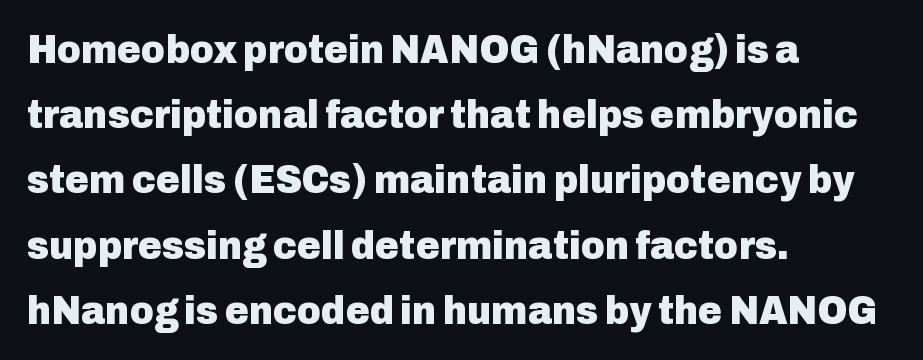
Q: Is the text bold? A: Yes.
Q: Is the text italic (slanted)? A: No, it is upright.
Q: Is the typeface a serif or a sans-serif typeface? A: Sans-serif.
Q: Is the text underlined? A: No.
Q: How is the paragraph aligned? A: Left-aligned.
Q: Is the spacing between letters normal or unusually wide? A: Normal.
Q: Is the spacing between lines tight, normal or loose? A: Normal.
Q: Width (condensed, normal, or wide)? A: Normal.
Q: Stroke contrast? A: Low.
Q: x-height? A: Medium.
Q: Monospaced? A: No.
